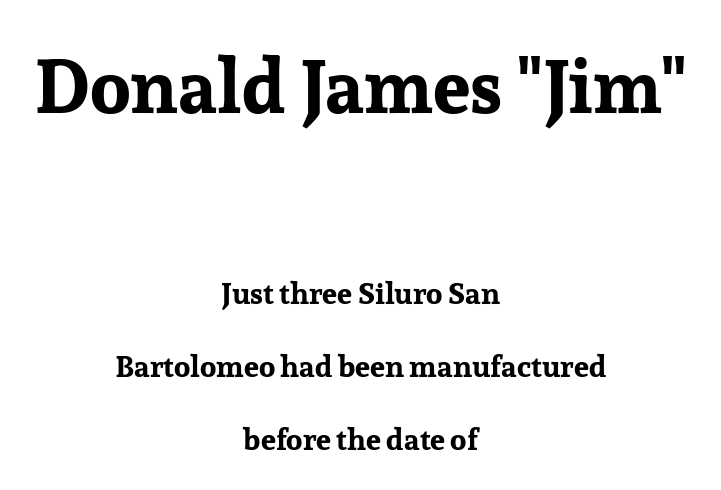
The image shows 75 px bold serif type, upright; set centered, loose line spacing (2.44x), normal letter spacing, not underlined; the first (top) block is 2.5x larger; low stroke contrast and a medium x-height.
